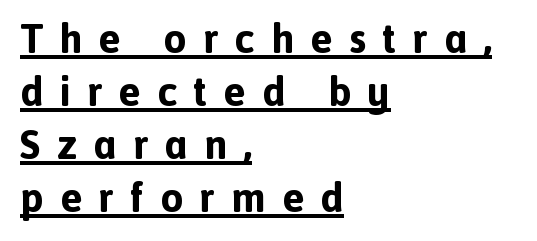
The image shows 41 px bold sans-serif type, upright; set left-aligned, normal line spacing (1.29x), unusually wide letter spacing (+0.4 em), underlined; a medium x-height.
